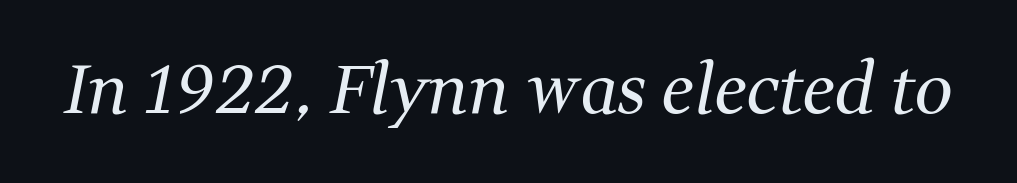
Is the stroke heavy? The answer is a plain regular-or-lighter. Just letters on the line, the space beneath them empty. Short note: letters normally spaced. A typesetter would call this proportional, since set widths differ per character. Observe the serifs anchoring each vertical stroke in this sample.
